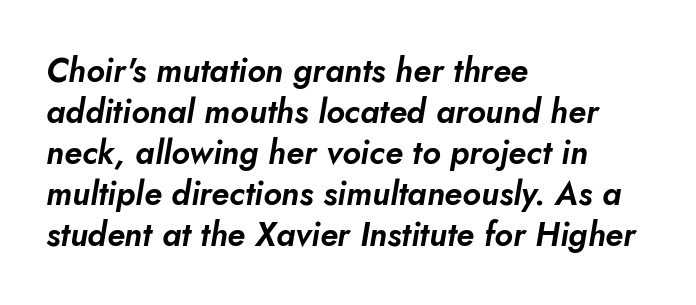
Compared with a centered layout, this one pins lines to the left instead. The string is rendered with underlining switched off. Do the characters align in a grid? No, the font is proportional. Designer's note — italics engaged. This rendering leaves character spacing at its baseline value.
